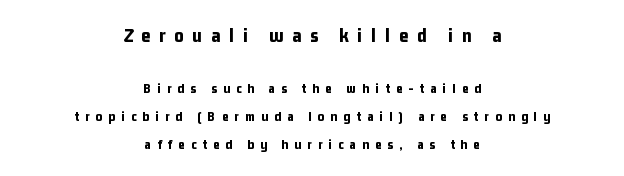
Q: Is the text bold? A: Yes.
Q: Is the text italic (slanted)? A: No, it is upright.
Q: Is the text underlined? A: No.
Q: How is the paragraph aligned? A: Centered.
Q: Is the spacing between letters normal or unusually wide? A: Unusually wide.
Q: Is the spacing between lines tight, normal or loose? A: Loose.
Q: Which block of text is set in a larger size, the first (top) or the second (bottom)? A: The first (top) one.
